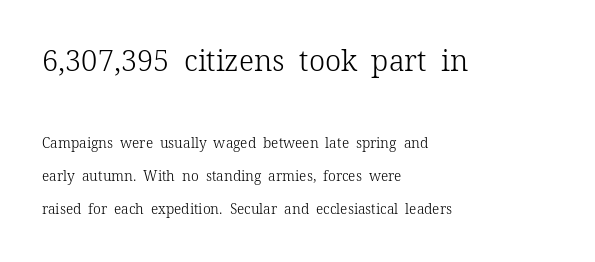
Where is the straight margin? On the left. What's the leading like? Stretched, with rows far apart. Beneath every word, the page is bare. Each word holds together tightly as a unit, with standard inter-letter gaps.
